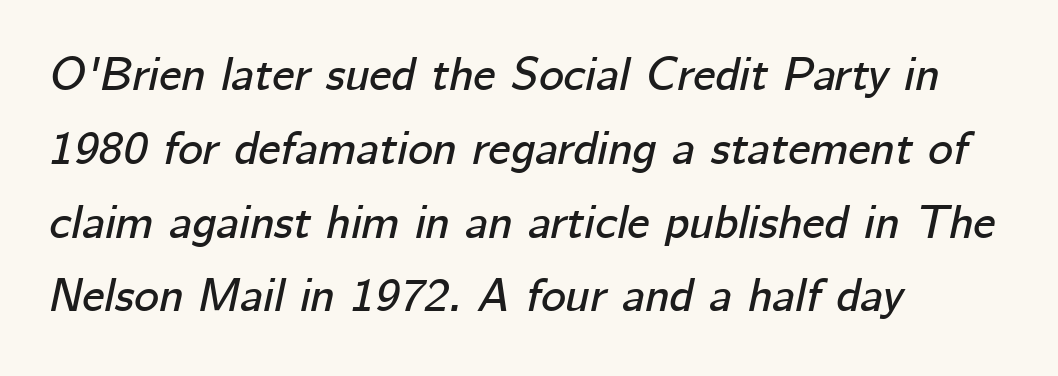
{"italic": "yes", "lean": "right", "slant_degrees": 12, "width": "normal", "stroke_contrast": "low", "x_height": "medium", "monospaced": "no", "underline": "no", "align": "left", "line_spacing": "normal", "line_spacing_ratio": 1.57, "letter_spacing": "normal", "letter_spacing_em": 0.0, "glyph_px": 47}
